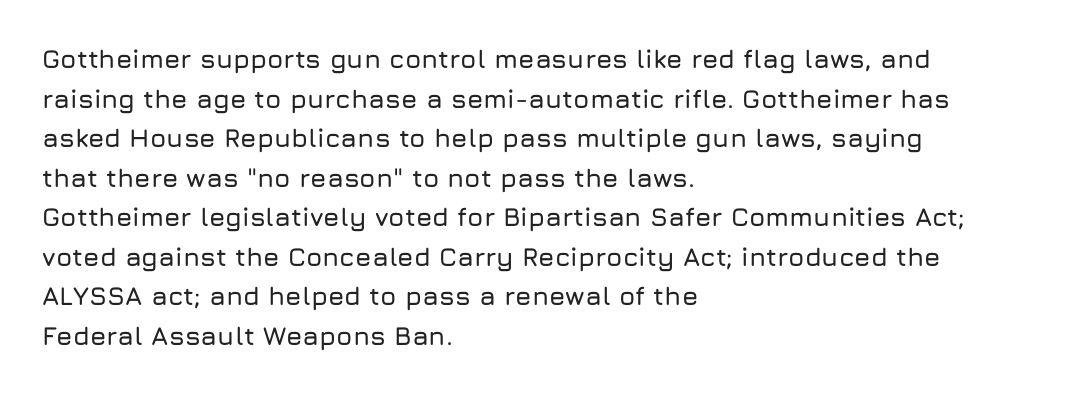
Q: Is the text italic (slanted)? A: No, it is upright.
Q: Is the text underlined? A: No.
Q: How is the paragraph aligned? A: Left-aligned.
Q: Is the spacing between letters normal or unusually wide? A: Normal.
Q: Is the spacing between lines tight, normal or loose? A: Normal.
